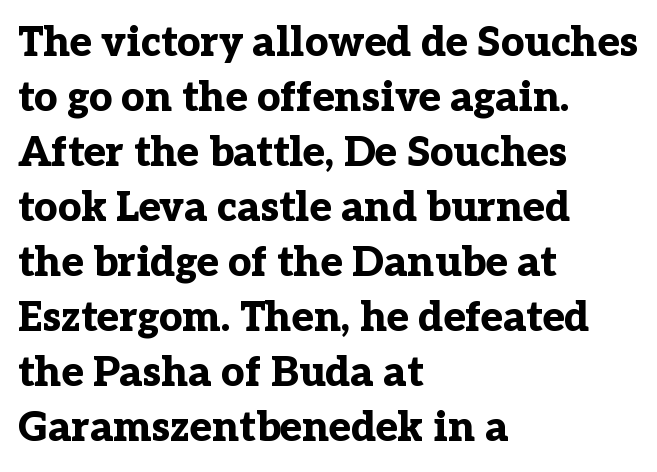
Q: Is the text bold? A: Yes.
Q: Is the text italic (slanted)? A: No, it is upright.
Q: Is the typeface a serif or a sans-serif typeface? A: Serif.
Q: Is the text underlined? A: No.
Q: How is the paragraph aligned? A: Left-aligned.
Q: Is the spacing between letters normal or unusually wide? A: Normal.
Q: Is the spacing between lines tight, normal or loose? A: Normal.
Q: Width (condensed, normal, or wide)? A: Normal.
Q: Stroke contrast? A: Low.
Q: x-height? A: Medium.
Q: Monospaced? A: No.
